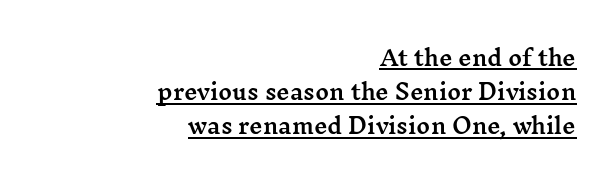
The image shows 21 px text type, upright; set right-aligned, normal line spacing (1.63x), normal letter spacing, underlined.
